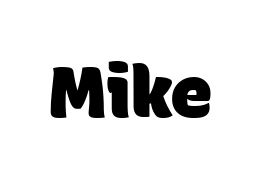
Q: Is the text bold? A: Yes.
Q: Is the typeface a serif or a sans-serif typeface? A: Sans-serif.
Q: Is the text underlined? A: No.
Q: Is the spacing between letters normal or unusually wide? A: Normal.
Q: Width (condensed, normal, or wide)? A: Normal.
Q: Stroke contrast? A: Low.
Q: x-height? A: Large.
Q: Monospaced? A: No.
